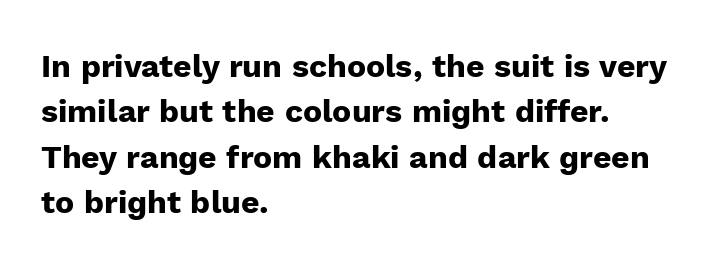
The image shows 32 px heavy sans-serif type, upright; set left-aligned, normal line spacing (1.42x), normal letter spacing, not underlined; low stroke contrast and a medium x-height.
